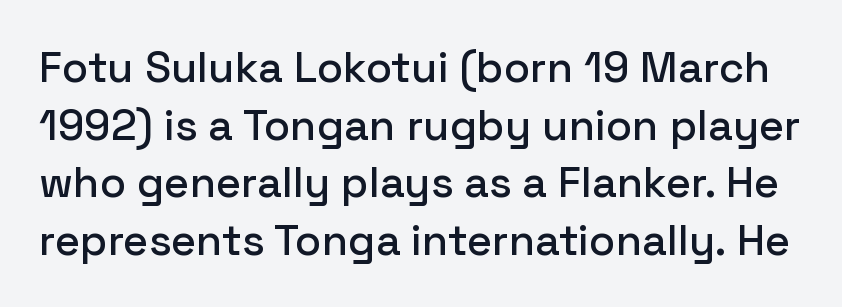
Nobody drew a line under any word here. The lettering stays uniformly vertical, giving the passage a roman look. Here the glyphs are tracked normally, forming tight word shapes. The block of text has a typical density, with ordinary space between rows.
